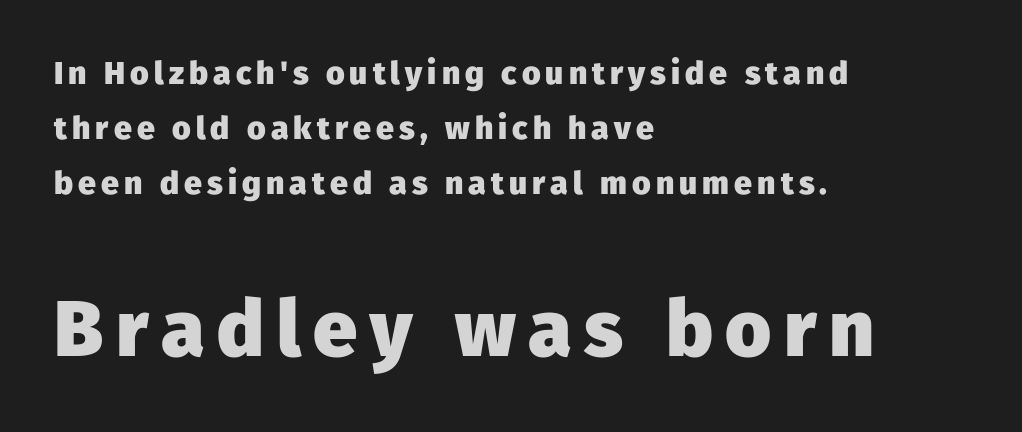
The image shows 79 px heavy sans-serif type, upright; set left-aligned, line spacing 1.72x, not underlined; the second (bottom) block is 2.47x larger; low stroke contrast and a medium x-height.
